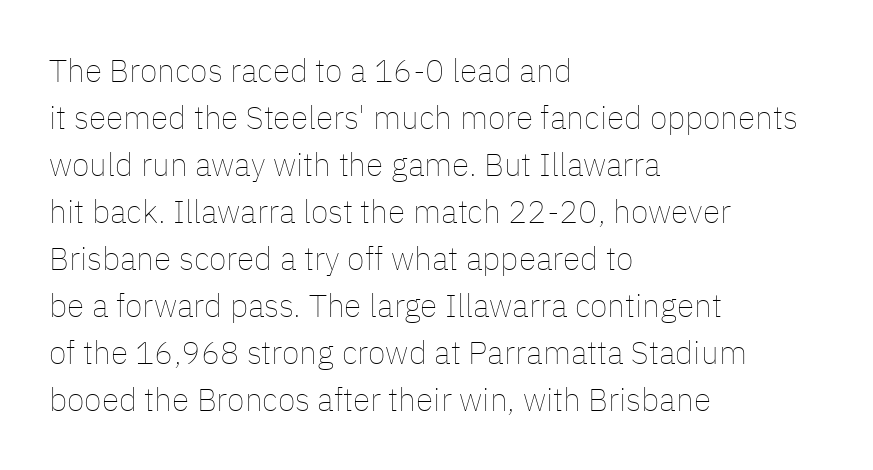
The vertical gap from one line to the next is medium. In CSS terms this would be text-align: left. Default kerning and tracking; the words read as compact shapes. In terms of posture, this sample is upright. Nothing heavy about these letters — not bold at all. The area under the type is left untouched.
